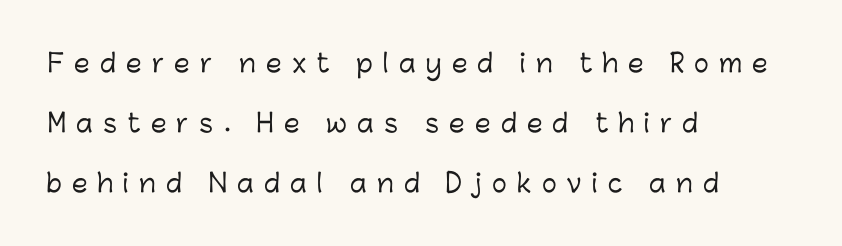
{"italic": "no", "underline": "no", "align": "left", "line_spacing": "loose", "line_spacing_ratio": 2.4, "letter_spacing": "wide", "letter_spacing_em": 0.41, "glyph_px": 25}
